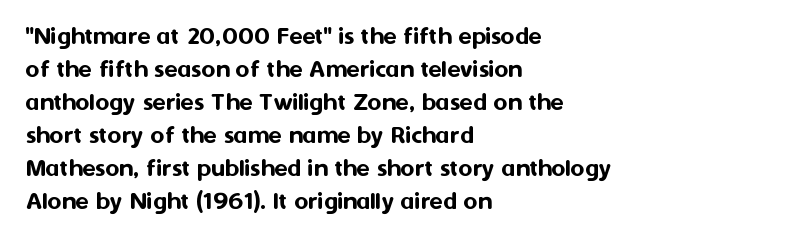
{"italic": "no", "underline": "no", "align": "left", "line_spacing_ratio": 1.22, "letter_spacing": "normal", "letter_spacing_em": 0.0, "glyph_px": 27}
